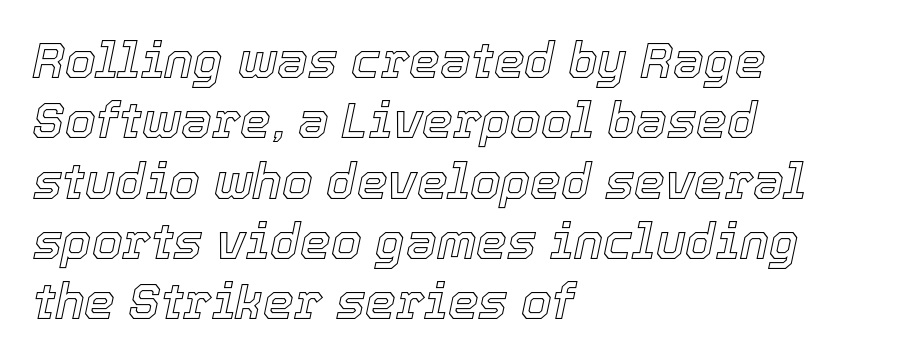
Q: Is the text italic (slanted)? A: Yes, it leans right by about 12 degrees.
Q: Is the text underlined? A: No.
Q: How is the paragraph aligned? A: Left-aligned.
Q: Is the spacing between letters normal or unusually wide? A: Normal.
Q: Width (condensed, normal, or wide)? A: Normal.
Q: x-height? A: Medium.
Q: Monospaced? A: No.
